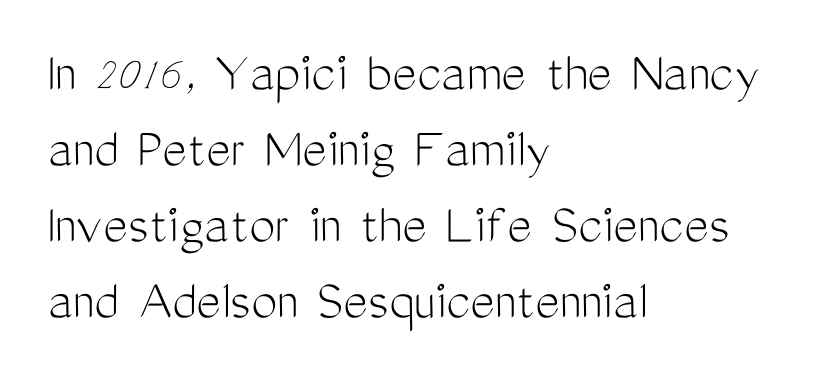
The image shows 58 px light, condensed sans-serif type, upright; set left-aligned, normal line spacing (1.31x), normal letter spacing, not underlined; medium stroke contrast and a medium x-height.
